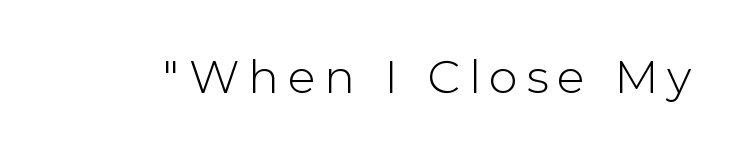
The image shows 46 px sans-serif type, upright; set not underlined; low stroke contrast and a medium x-height.
